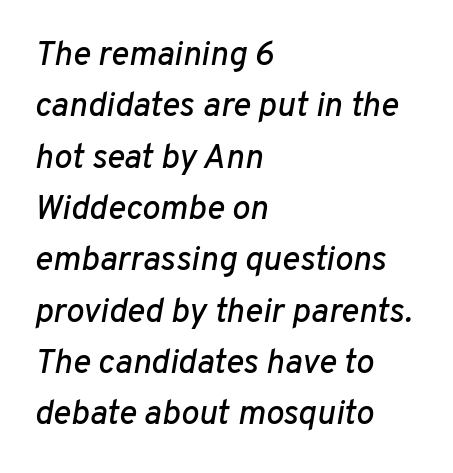
Q: Is the text italic (slanted)? A: Yes, it leans right by about 10 degrees.
Q: Is the text underlined? A: No.
Q: How is the paragraph aligned? A: Left-aligned.
Q: Is the spacing between letters normal or unusually wide? A: Normal.
Q: Is the spacing between lines tight, normal or loose? A: Normal.
Q: Width (condensed, normal, or wide)? A: Normal.
Q: Stroke contrast? A: Low.
Q: x-height? A: Medium.
Q: Monospaced? A: No.
